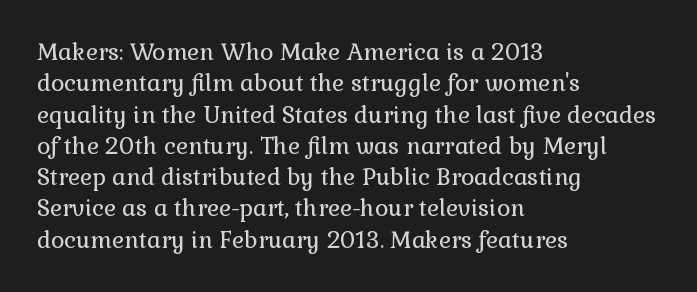
The image shows 23 px text type, upright; set left-aligned, normal line spacing (1.36x), normal letter spacing, not underlined.
